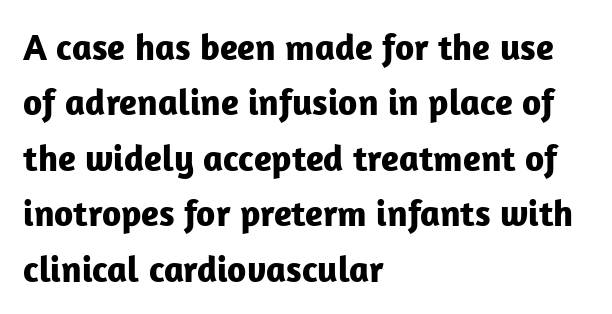
{"serif": "no", "italic": "no", "bold": "yes", "weight": "bold", "width": "normal", "stroke_contrast": "low", "x_height": "medium", "monospaced": "no", "underline": "no", "align": "left", "line_spacing": "normal", "line_spacing_ratio": 1.5, "letter_spacing": "normal", "letter_spacing_em": 0.0, "glyph_px": 37}
